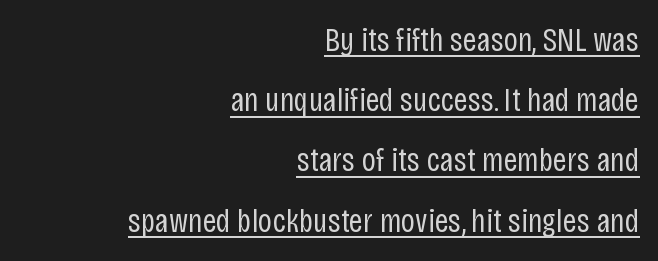
{"serif": "no", "italic": "no", "bold": "no", "weight": "regular", "width": "condensed", "stroke_contrast": "low", "x_height": "large", "monospaced": "no", "underline": "yes", "align": "right", "line_spacing_ratio": 1.77, "letter_spacing": "normal", "letter_spacing_em": 0.0, "glyph_px": 34}
